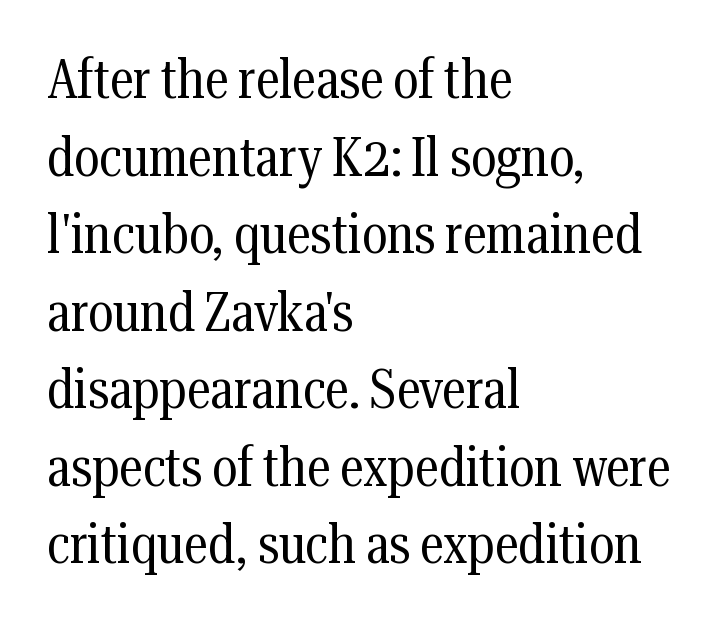
Q: Is the text bold? A: No.
Q: Is the text italic (slanted)? A: No, it is upright.
Q: Is the typeface a serif or a sans-serif typeface? A: Serif.
Q: Is the text underlined? A: No.
Q: How is the paragraph aligned? A: Left-aligned.
Q: Is the spacing between letters normal or unusually wide? A: Normal.
Q: Is the spacing between lines tight, normal or loose? A: Normal.
Q: Width (condensed, normal, or wide)? A: Condensed.
Q: Stroke contrast? A: Medium.
Q: x-height? A: Medium.
Q: Monospaced? A: No.
